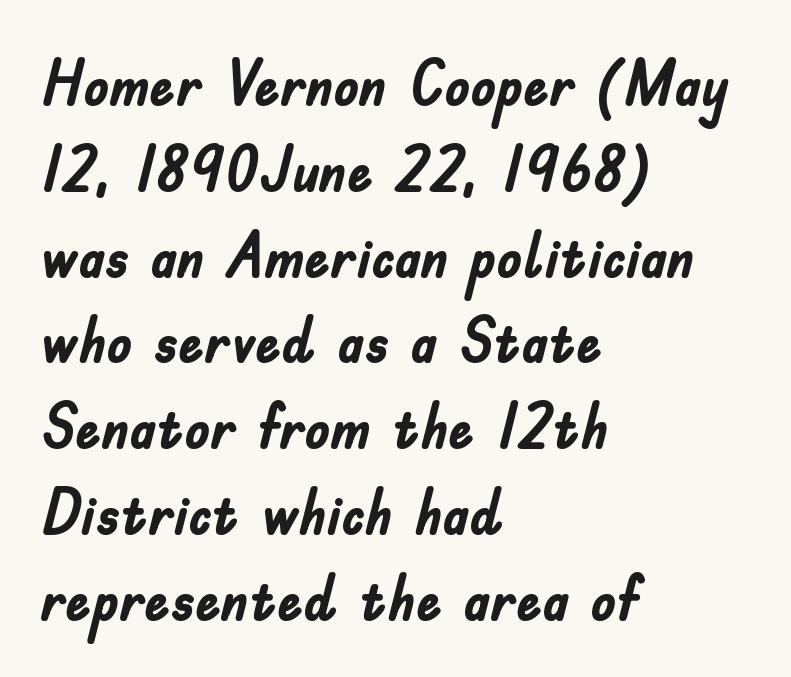
Q: Is the text bold? A: Yes.
Q: Is the text italic (slanted)? A: Yes.
Q: Is the typeface a serif or a sans-serif typeface? A: Sans-serif.
Q: Is the text underlined? A: No.
Q: How is the paragraph aligned? A: Left-aligned.
Q: Is the spacing between letters normal or unusually wide? A: Normal.
Q: Is the spacing between lines tight, normal or loose? A: Normal.
Q: Width (condensed, normal, or wide)? A: Condensed.
Q: Stroke contrast? A: Low.
Q: x-height? A: Small.
Q: Monospaced? A: No.
